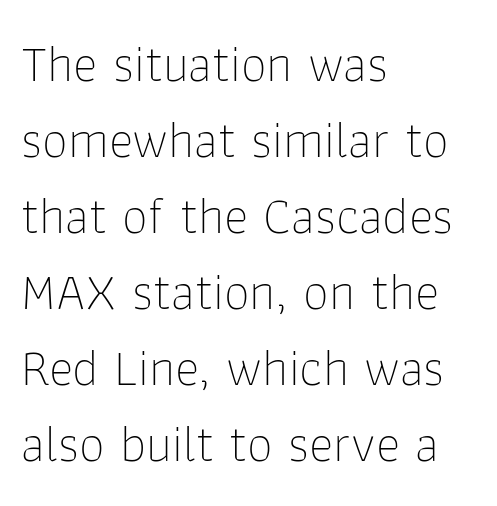
These lines are rendered in a variable-pitch font. In terms of letterspacing, this is plain default setting. Weight class: somewhere from thin through regular. The type family on display is of the sans-serif kind. Successive baselines arrive at the customary interval.
